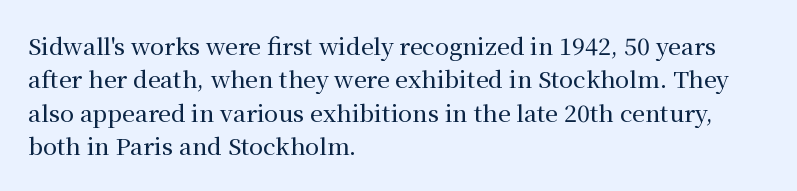
The rendering uses a moderate line-height, typical for paragraphs. These lines were composed using upright roman letters. The gaps between neighbouring characters are ordinary and unremarkable. Has an underline been added? It has not. Line starts are locked; line ends wander.
